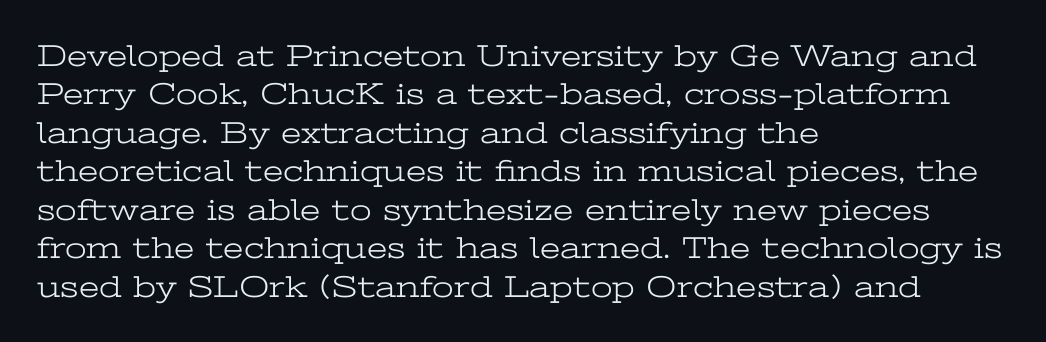
Q: Is the text bold? A: No.
Q: Is the text italic (slanted)? A: No, it is upright.
Q: Is the typeface a serif or a sans-serif typeface? A: Serif.
Q: Is the text underlined? A: No.
Q: How is the paragraph aligned? A: Left-aligned.
Q: Is the spacing between letters normal or unusually wide? A: Normal.
Q: Width (condensed, normal, or wide)? A: Wide.
Q: Stroke contrast? A: Low.
Q: x-height? A: Medium.
Q: Monospaced? A: No.
